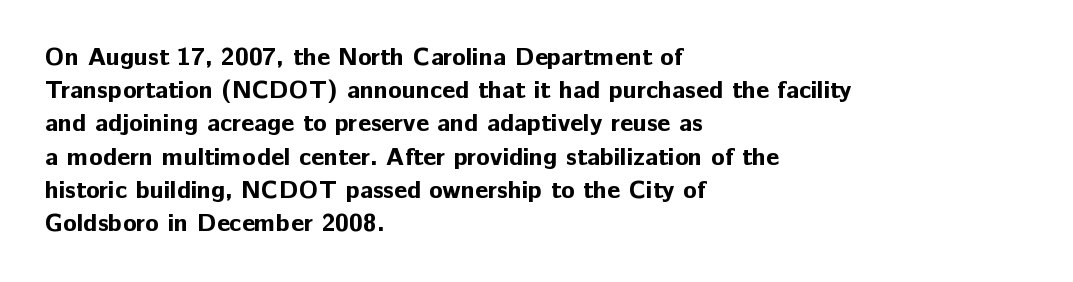
Q: Is the text bold? A: Yes.
Q: Is the text italic (slanted)? A: No, it is upright.
Q: Is the text underlined? A: No.
Q: How is the paragraph aligned? A: Left-aligned.
Q: Is the spacing between letters normal or unusually wide? A: Normal.
Q: Is the spacing between lines tight, normal or loose? A: Normal.
